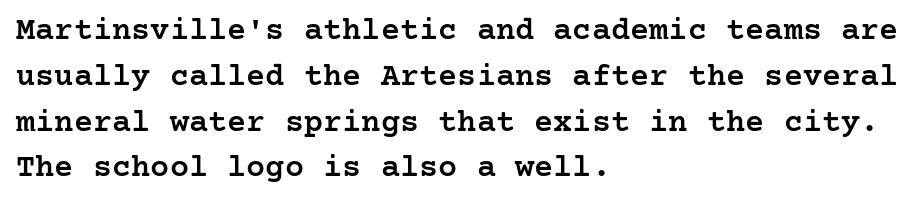
The glyphs in this specimen are seriffed. The specimen reads as upright at a glance. Emphasis by weight is partial: semibold. The block of text has a typical density, with ordinary space between rows.
